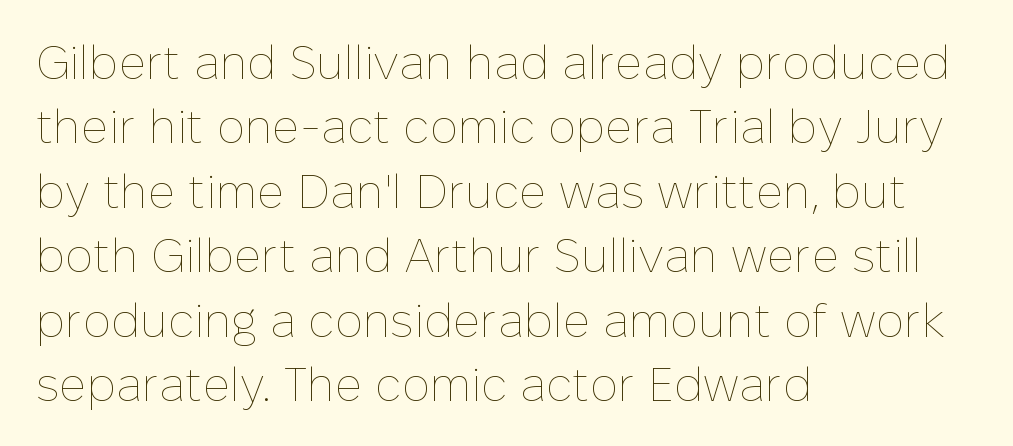
{"italic": "no", "bold": "no", "weight": "thin", "width": "normal", "stroke_contrast": "low", "x_height": "medium", "monospaced": "no", "underline": "no", "align": "left", "line_spacing": "normal", "line_spacing_ratio": 1.37, "letter_spacing": "normal", "letter_spacing_em": 0.0, "glyph_px": 47}
